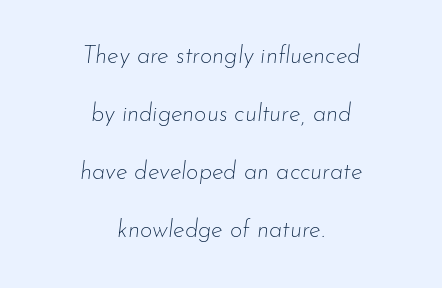
Tracking here is standard; glyphs follow each other at the usual distance. Baseline-to-baseline distance is far greater than the letter height. The typesetter chose a symmetrical, centered arrangement here. Descenders are the only things crossing below the line. An italicized treatment has been applied to the whole sample.
